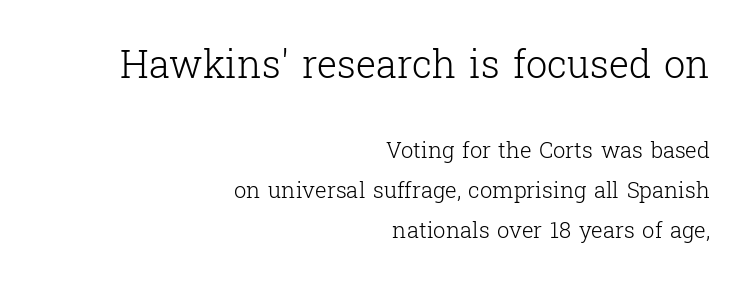
{"serif": "yes", "italic": "no", "bold": "no", "weight": "light", "width": "normal", "stroke_contrast": "low", "x_height": "medium", "monospaced": "no", "underline": "no", "align": "right", "line_spacing_ratio": 1.82, "letter_spacing": "normal", "letter_spacing_em": 0.0, "larger_block": "first", "size_ratio": 1.73, "glyph_px": 38}
